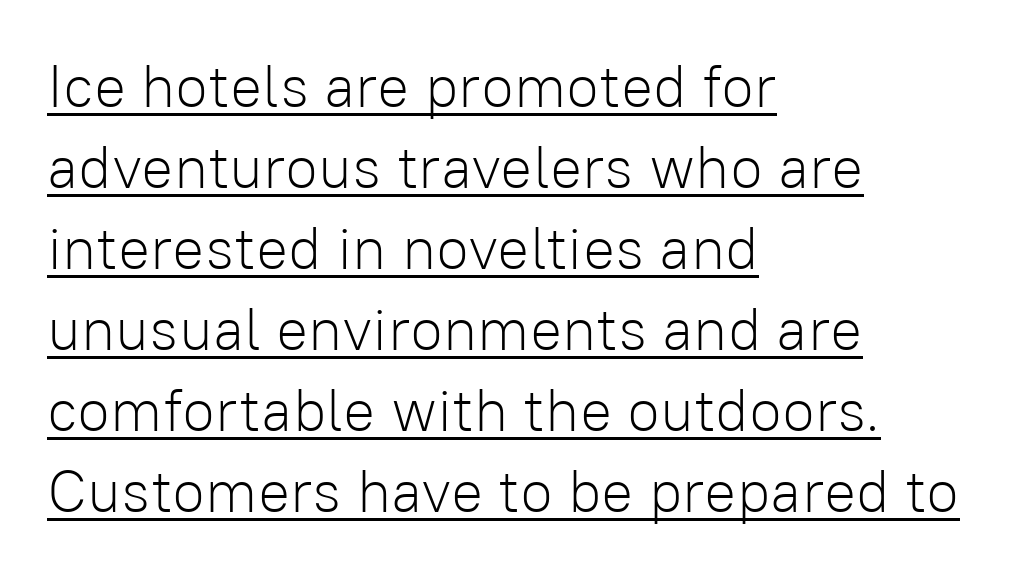
Q: Is the text bold? A: No.
Q: Is the text italic (slanted)? A: No, it is upright.
Q: Is the typeface a serif or a sans-serif typeface? A: Sans-serif.
Q: Is the text underlined? A: Yes.
Q: How is the paragraph aligned? A: Left-aligned.
Q: Is the spacing between letters normal or unusually wide? A: Normal.
Q: Is the spacing between lines tight, normal or loose? A: Normal.
Q: Width (condensed, normal, or wide)? A: Normal.
Q: Stroke contrast? A: Low.
Q: x-height? A: Medium.
Q: Monospaced? A: No.
